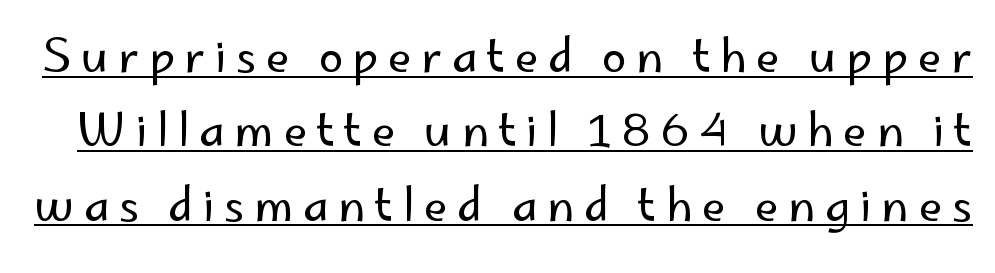
{"serif": "no", "italic": "no", "bold": "no", "weight": "regular", "width": "normal", "stroke_contrast": "low", "x_height": "small", "monospaced": "no", "underline": "yes", "line_spacing": "normal", "line_spacing_ratio": 1.69, "letter_spacing": "wide", "letter_spacing_em": 0.22, "glyph_px": 44}
